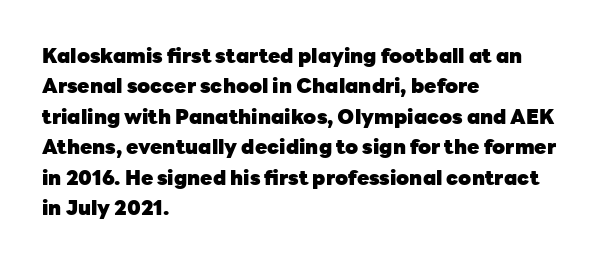
Heavy, bold letterforms. The rendering anchors every line to the left-hand side. The line-height multiplier appears to be the usual default. Style check: upright. There is no visible air inserted between adjacent glyphs. Descenders hang freely into open space.
